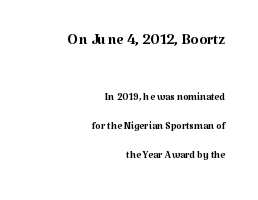
No heavy texture on the line: the type isn't bold. In terms of leading, this rendering errs on the spacious side. All the whitespace from short lines collects on the left. Descenders are the only things crossing below the line. It's the straight-up-and-down kind of type. Size contrast runs from large at the top to small at the bottom.
